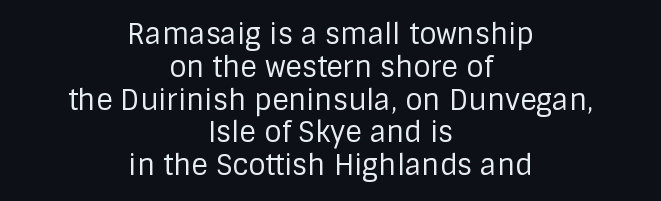
Q: Is the text bold? A: No.
Q: Is the text italic (slanted)? A: No, it is upright.
Q: Is the typeface a serif or a sans-serif typeface? A: Sans-serif.
Q: Is the text underlined? A: No.
Q: How is the paragraph aligned? A: Centered.
Q: Is the spacing between letters normal or unusually wide? A: Normal.
Q: Width (condensed, normal, or wide)? A: Normal.
Q: Stroke contrast? A: Low.
Q: x-height? A: Large.
Q: Monospaced? A: No.
